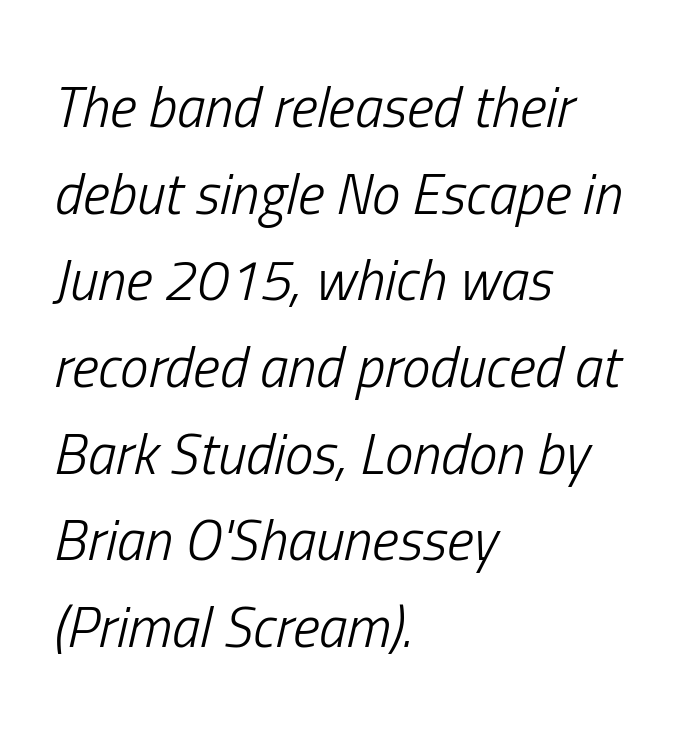
Heft: none added — not bold. Style check: oblique. The letters advance in unequal steps, a hallmark of proportional type. The block of text has a typical density, with ordinary space between rows.
